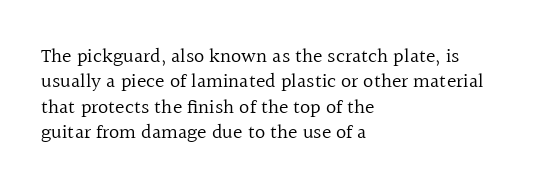
{"italic": "no", "bold": "no", "underline": "no", "align": "left", "line_spacing": "normal", "line_spacing_ratio": 1.27, "letter_spacing": "normal", "letter_spacing_em": 0.0, "glyph_px": 20}
